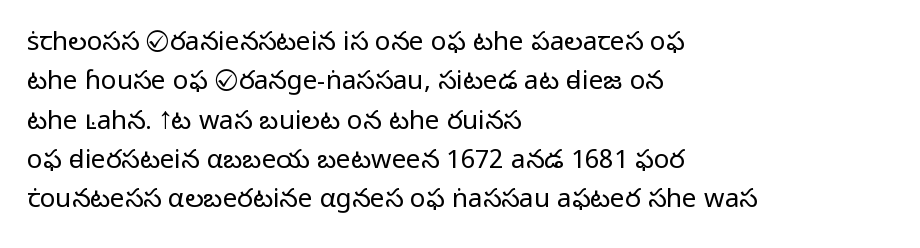
{"italic": "no", "bold": "no", "underline": "no", "align": "left", "line_spacing": "normal", "line_spacing_ratio": 1.51, "letter_spacing": "normal", "letter_spacing_em": 0.0, "glyph_px": 26}
